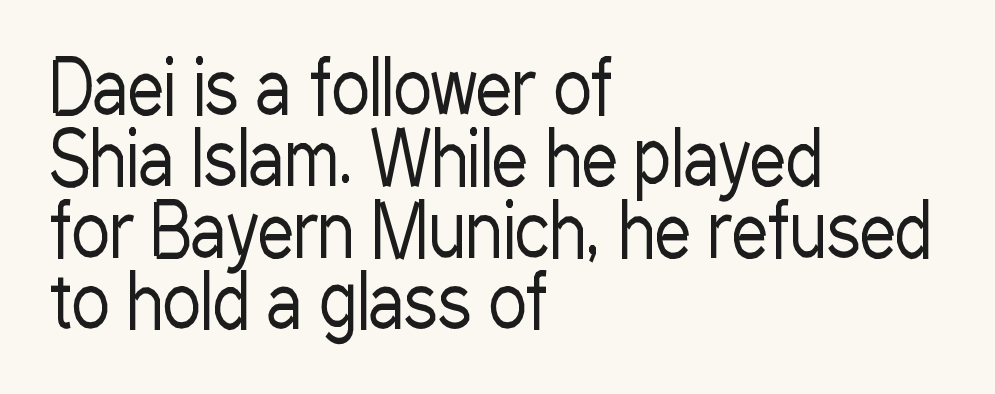
Q: Is the text bold? A: No.
Q: Is the text italic (slanted)? A: No, it is upright.
Q: Is the typeface a serif or a sans-serif typeface? A: Sans-serif.
Q: Is the text underlined? A: No.
Q: How is the paragraph aligned? A: Left-aligned.
Q: Is the spacing between letters normal or unusually wide? A: Normal.
Q: Is the spacing between lines tight, normal or loose? A: Tight.
Q: Width (condensed, normal, or wide)? A: Condensed.
Q: Stroke contrast? A: Low.
Q: x-height? A: Medium.
Q: Monospaced? A: No.
